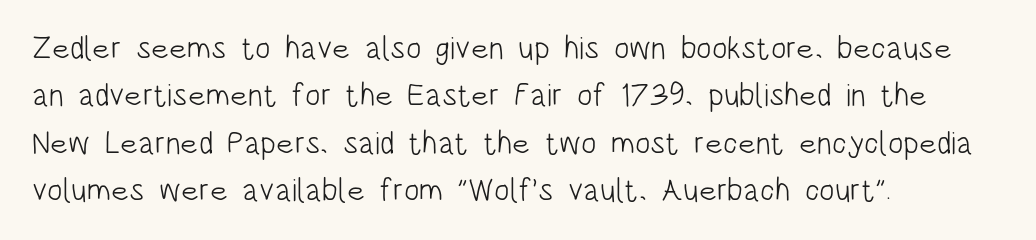
Q: Is the text bold? A: No.
Q: Is the text italic (slanted)? A: No, it is upright.
Q: Is the typeface a serif or a sans-serif typeface? A: Sans-serif.
Q: Is the text underlined? A: No.
Q: How is the paragraph aligned? A: Left-aligned.
Q: Is the spacing between letters normal or unusually wide? A: Normal.
Q: Is the spacing between lines tight, normal or loose? A: Normal.
Q: Width (condensed, normal, or wide)? A: Condensed.
Q: Stroke contrast? A: Low.
Q: x-height? A: Large.
Q: Monospaced? A: No.
